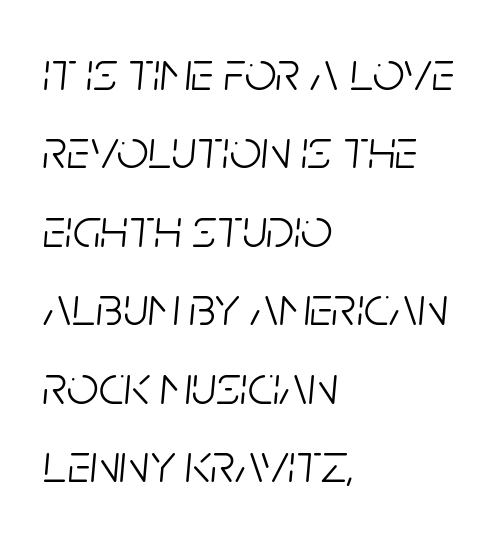
{"italic": "yes", "lean": "right", "slant_degrees": 5, "bold": "no", "weight": "light", "width": "condensed", "stroke_contrast": "low", "x_height": "large", "monospaced": "no", "underline": "no", "align": "left", "line_spacing": "normal", "line_spacing_ratio": 1.4, "letter_spacing": "normal", "letter_spacing_em": 0.0, "glyph_px": 56}
